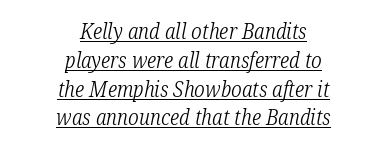
{"italic": "yes", "lean": "right", "slant_degrees": 12, "bold": "no", "underline": "yes", "align": "center", "line_spacing": "normal", "line_spacing_ratio": 1.37, "letter_spacing": "normal", "letter_spacing_em": 0.0, "glyph_px": 21}
